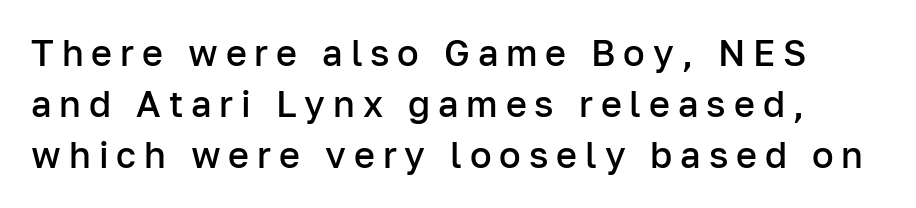
Think of a printed novel: that variable character pitch is what you see here. A typesetter would call this heavily tracked-out type. The rows are spaced the way most documents space them. Type style note: lacks serifs.
